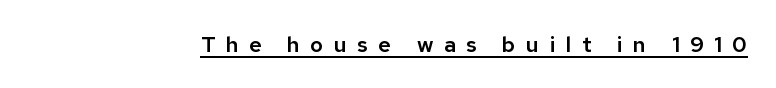
The image shows 22 px text type, upright; set unusually wide letter spacing (+0.47 em), underlined.
